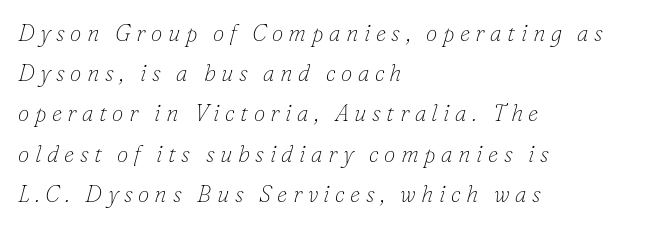
The image shows 23 px text type, italic (leaning right); set left-aligned, line spacing 1.75x, unusually wide letter spacing (+0.24 em), not underlined.
